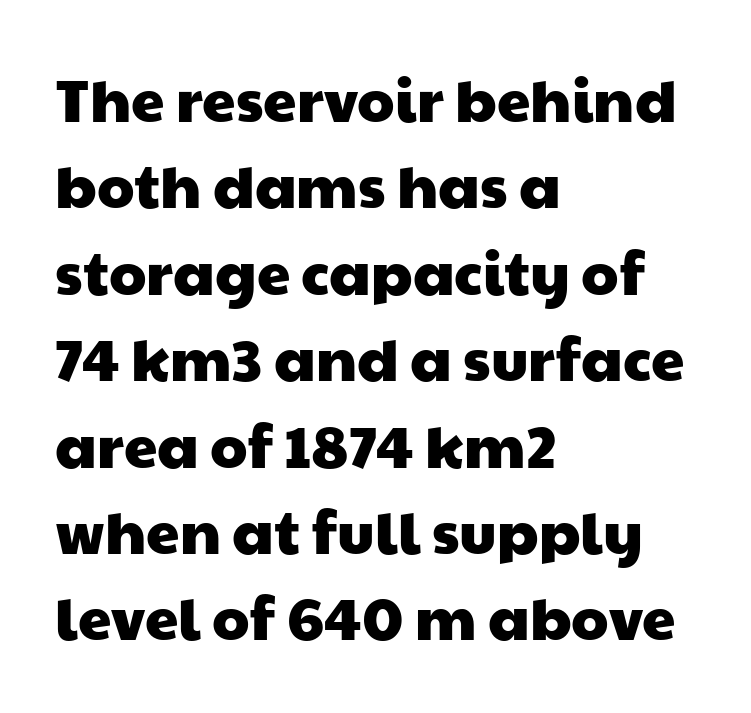
{"serif": "no", "width": "wide", "stroke_contrast": "low", "x_height": "medium", "monospaced": "no", "underline": "no", "align": "left", "line_spacing": "normal", "line_spacing_ratio": 1.44, "letter_spacing": "normal", "letter_spacing_em": 0.0, "glyph_px": 60}
